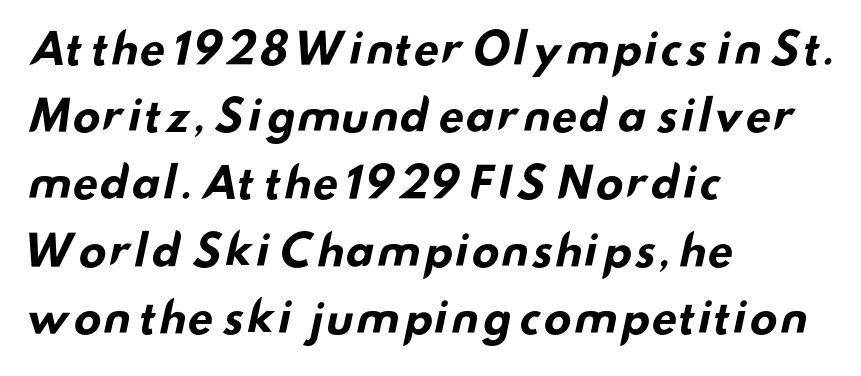
The image shows 42 px bold, wide sans-serif type; set left-aligned, normal line spacing (1.6x), normal letter spacing, not underlined; low stroke contrast and a small x-height.
